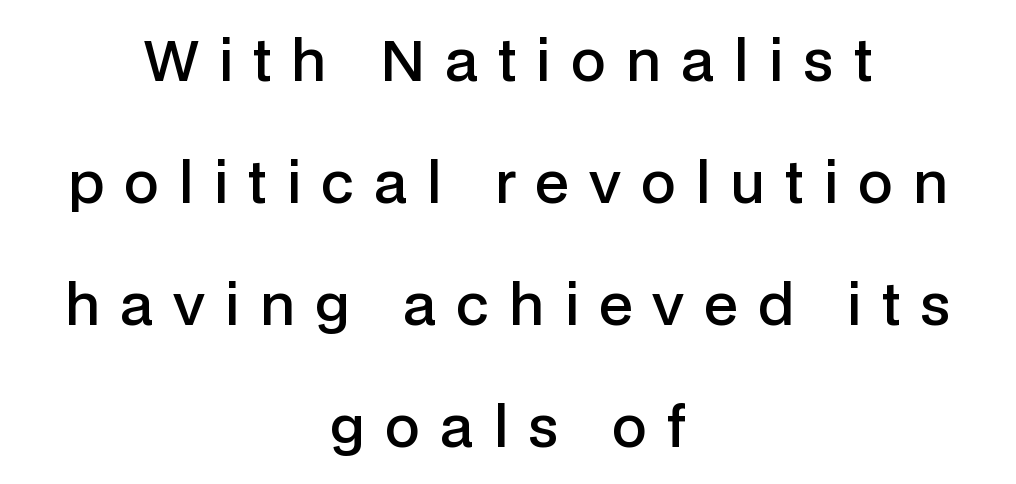
{"serif": "no", "italic": "no", "bold": "semi", "weight": "semibold", "width": "normal", "stroke_contrast": "low", "x_height": "medium", "monospaced": "no", "underline": "no", "align": "center", "line_spacing": "loose", "line_spacing_ratio": 2.18, "letter_spacing": "wide", "letter_spacing_em": 0.36, "glyph_px": 56}
